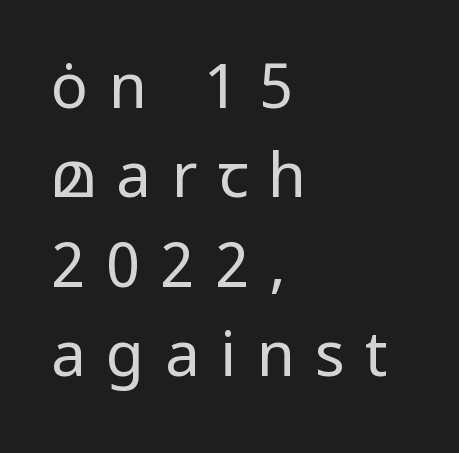
Q: Is the text bold? A: No.
Q: Is the text italic (slanted)? A: No, it is upright.
Q: Is the typeface a serif or a sans-serif typeface? A: Sans-serif.
Q: Is the text underlined? A: No.
Q: How is the paragraph aligned? A: Left-aligned.
Q: Is the spacing between letters normal or unusually wide? A: Unusually wide.
Q: Is the spacing between lines tight, normal or loose? A: Normal.
Q: Width (condensed, normal, or wide)? A: Normal.
Q: Stroke contrast? A: Low.
Q: x-height? A: Medium.
Q: Monospaced? A: No.
